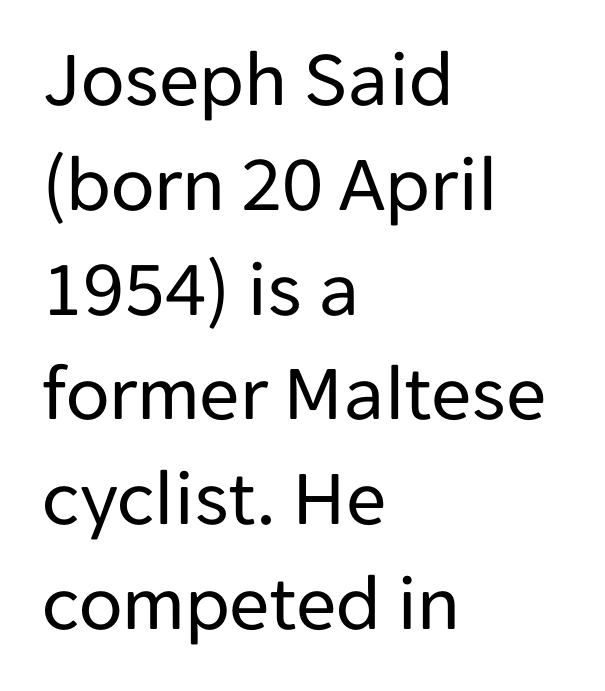
The image shows 80 px regular-weight sans-serif type, upright; set left-aligned, normal line spacing (1.31x), normal letter spacing, not underlined; low stroke contrast and a medium x-height.
